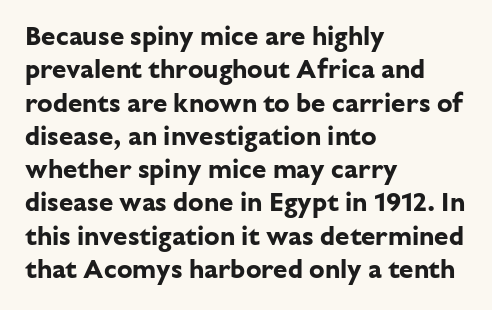
In terms of posture, this sample is upright. Look at the stroke-to-counter ratio: heavy, a bold. Notice how descenders clear the ascenders below comfortably — that's standard leading. The zone under the glyphs is completely vacant. The rendering keeps characters at their native spacing.
